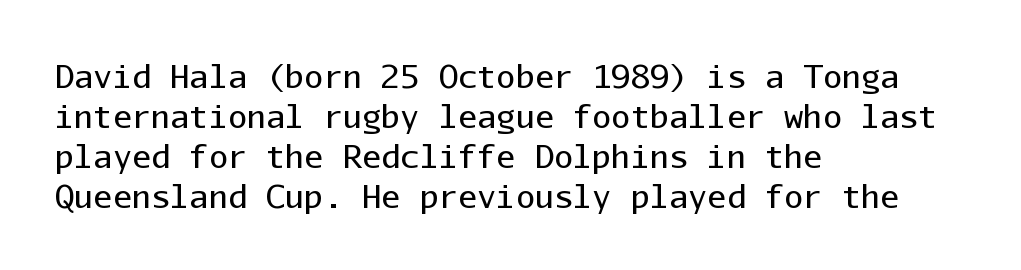
{"serif": "no", "italic": "no", "bold": "no", "weight": "regular", "width": "normal", "stroke_contrast": "low", "x_height": "medium", "monospaced": "yes", "underline": "no", "align": "left", "line_spacing": "normal", "line_spacing_ratio": 1.25, "letter_spacing": "normal", "letter_spacing_em": 0.0, "glyph_px": 32}
